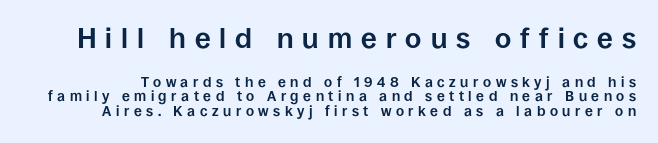
Inter-character spacing is expanded well beyond the font's built-in metrics. On the weight axis this lands at bold, roughly 700. Think of a printed novel: that variable character pitch is what you see here. You can tell it's not italic because the verticals are truly vertical. Which chunk is bigger? The first one — the top block dwarfs the bottom.
